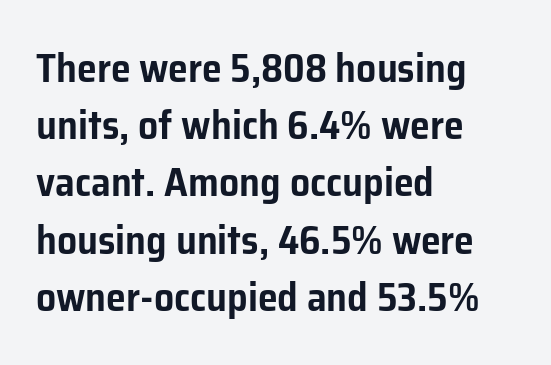
The image shows 40 px sans-serif type, upright; set left-aligned, normal line spacing (1.43x), normal letter spacing, not underlined; low stroke contrast and a medium x-height.
